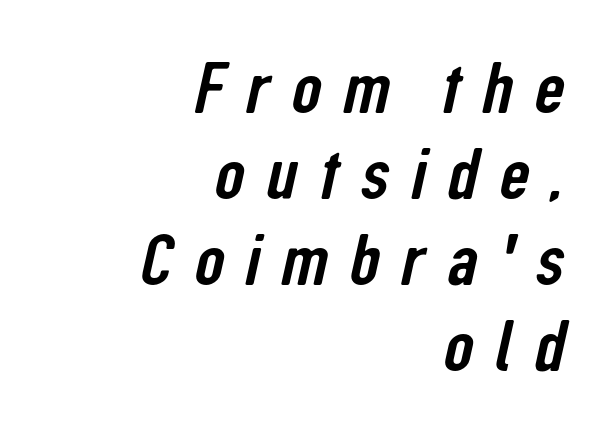
{"serif": "no", "width": "condensed", "stroke_contrast": "low", "x_height": "medium", "monospaced": "no", "underline": "no", "align": "right", "line_spacing_ratio": 1.16, "letter_spacing": "wide", "letter_spacing_em": 0.29, "glyph_px": 74}
